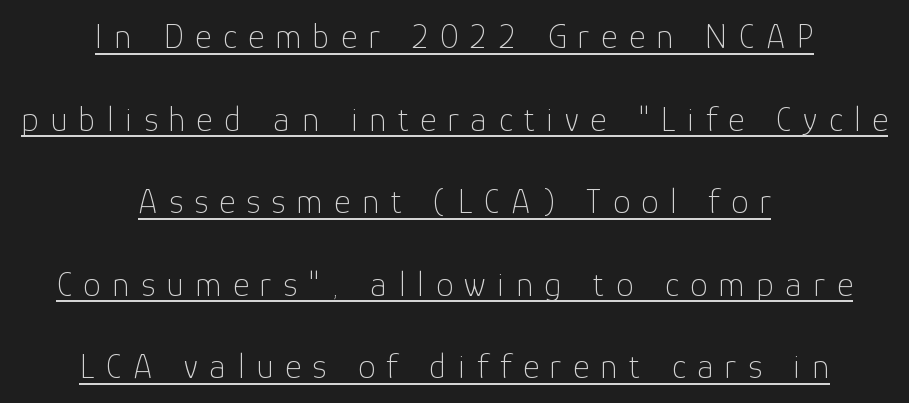
Q: Is the text bold? A: No.
Q: Is the text italic (slanted)? A: No, it is upright.
Q: Is the typeface a serif or a sans-serif typeface? A: Sans-serif.
Q: Is the text underlined? A: Yes.
Q: How is the paragraph aligned? A: Centered.
Q: Is the spacing between letters normal or unusually wide? A: Unusually wide.
Q: Is the spacing between lines tight, normal or loose? A: Loose.
Q: Width (condensed, normal, or wide)? A: Normal.
Q: Stroke contrast? A: Low.
Q: x-height? A: Medium.
Q: Monospaced? A: No.
